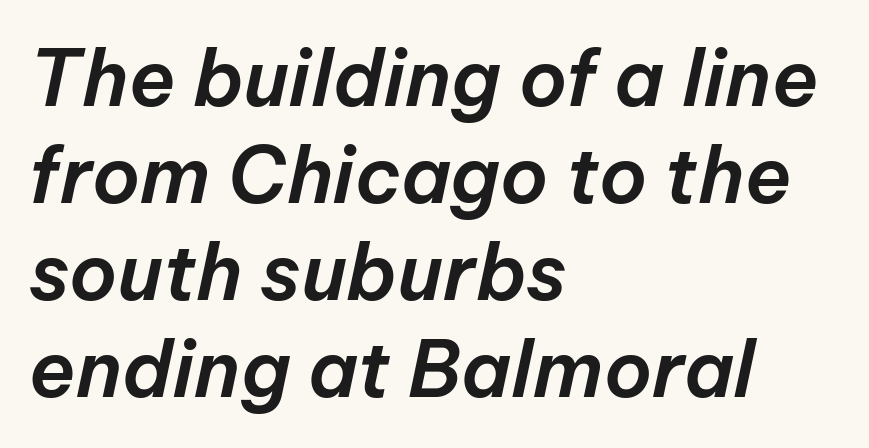
The space between consecutive lines is moderate. The lines in this sample share a left origin and differ only in where they stop. Emphasis-style slanted type is in use. Rule under the text: the space is simply empty. Default kerning and tracking; the words read as compact shapes. Varying glyph widths throughout — classic text-font behaviour.
